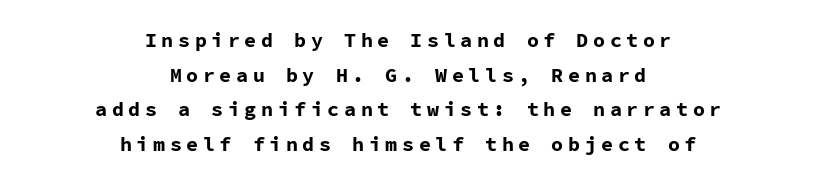
Q: Is the text bold? A: Yes.
Q: Is the text italic (slanted)? A: No, it is upright.
Q: Is the text underlined? A: No.
Q: How is the paragraph aligned? A: Centered.
Q: Is the spacing between letters normal or unusually wide? A: Unusually wide.
